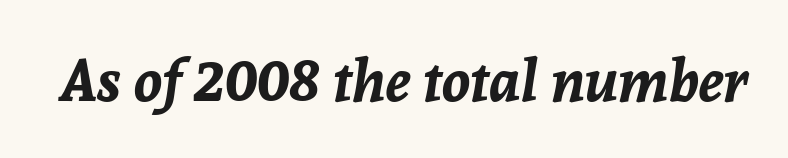
The image shows 58 px bold type, italic (leaning right); set normal letter spacing, not underlined; low stroke contrast and a medium x-height.
